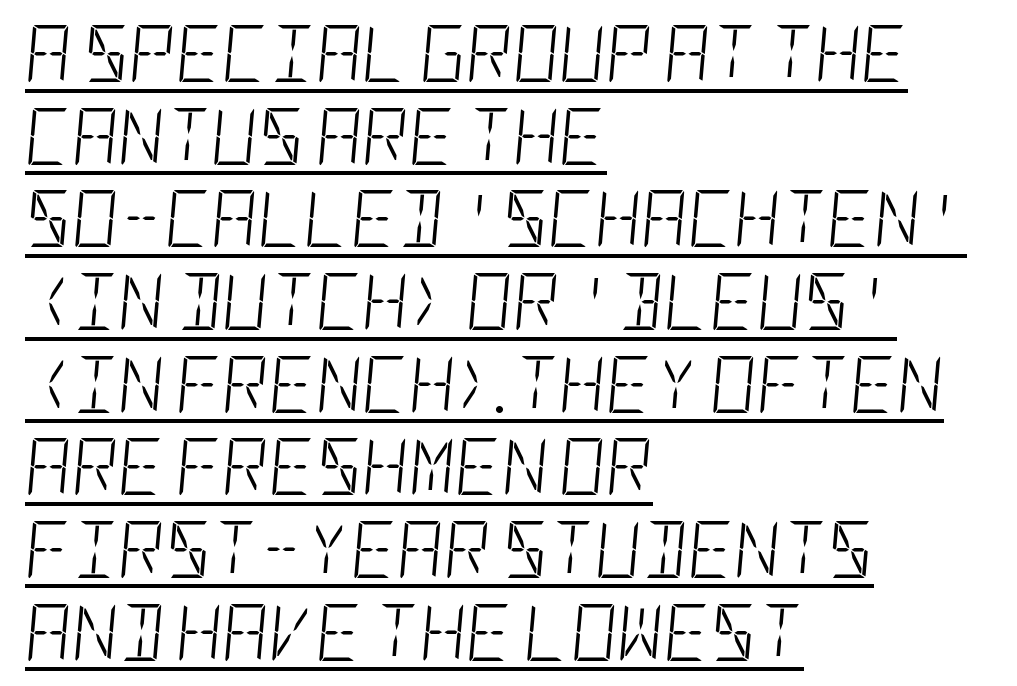
Q: Is the text bold? A: No.
Q: Is the text italic (slanted)? A: Yes, it leans right by about 5 degrees.
Q: Is the text underlined? A: Yes.
Q: How is the paragraph aligned? A: Left-aligned.
Q: Is the spacing between letters normal or unusually wide? A: Normal.
Q: Is the spacing between lines tight, normal or loose? A: Normal.
Q: Width (condensed, normal, or wide)? A: Condensed.
Q: Stroke contrast? A: Low.
Q: x-height? A: Large.
